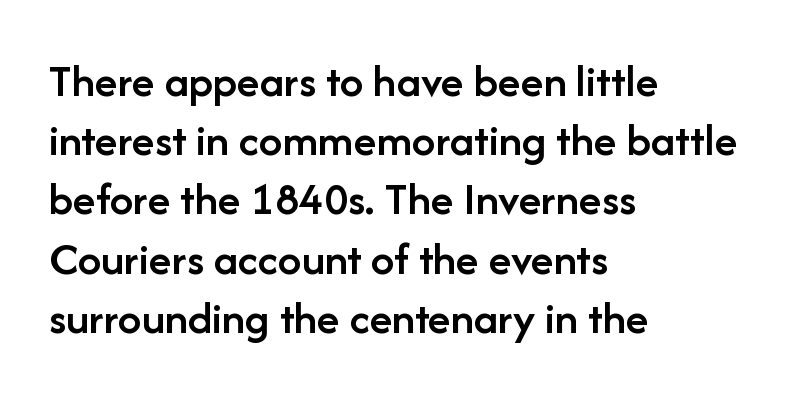
{"serif": "no", "italic": "no", "bold": "semi", "weight": "semibold", "width": "normal", "stroke_contrast": "low", "x_height": "medium", "monospaced": "no", "underline": "no", "align": "left", "line_spacing": "normal", "line_spacing_ratio": 1.26, "letter_spacing": "normal", "letter_spacing_em": 0.0, "glyph_px": 47}
